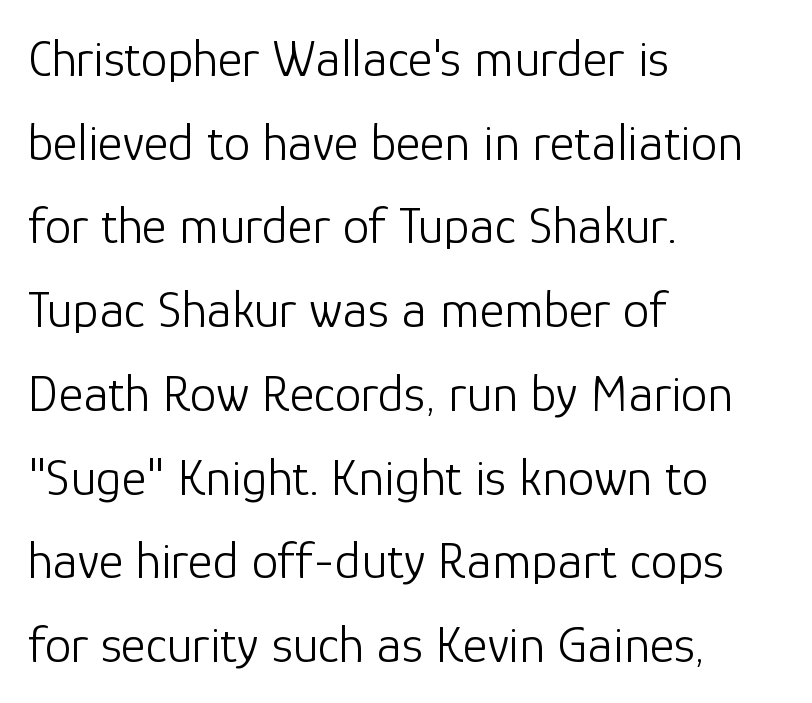
The letterforms sit shoulder to shoulder at normal distance. Each letter keeps its own natural width here, so spacing adapts to shape. The gap between lines stays unmarked. Compared with typical paragraphs, the rows here are spaced about the same. This rendering employs a face without finishing strokes, i.e., a sans-serif.
